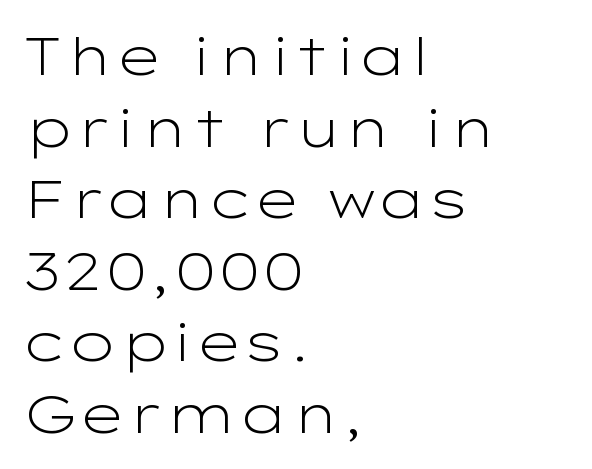
{"serif": "no", "italic": "no", "bold": "no", "weight": "light", "width": "wide", "stroke_contrast": "low", "x_height": "medium", "monospaced": "no", "underline": "no", "align": "left", "line_spacing": "normal", "line_spacing_ratio": 1.35, "letter_spacing": "normal", "letter_spacing_em": 0.0, "glyph_px": 53}
